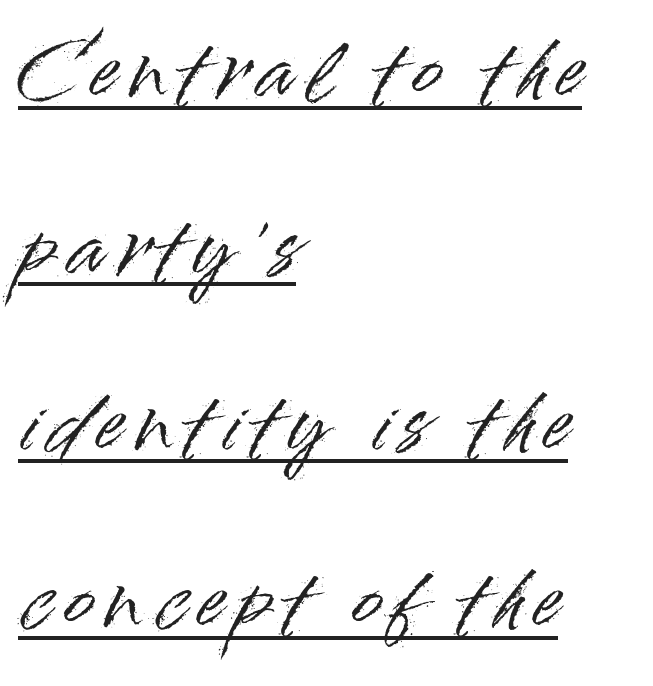
{"serif": "no", "width": "normal", "stroke_contrast": "high", "x_height": "small", "monospaced": "no", "underline": "yes", "align": "left", "line_spacing": "loose", "line_spacing_ratio": 2.42, "glyph_px": 73}
